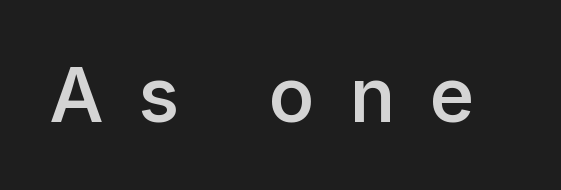
The letters are semibold — heavier than regular but short of a full bold. Do the letters lean? They stand straight. Do the characters align in a grid? No, the font is proportional. Beneath every word, the page is bare. The passage shown is typeset with a sans-serif family. Loose tracking; the words dissolve into strings of separated letters.
